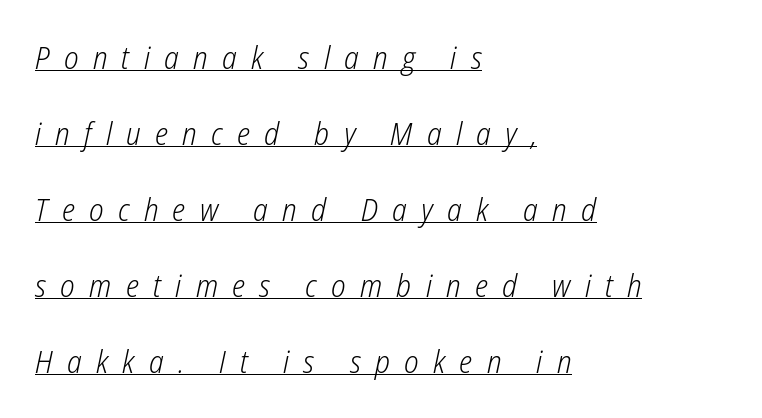
{"italic": "yes", "lean": "right", "slant_degrees": 12, "bold": "no", "weight": "light", "width": "condensed", "stroke_contrast": "low", "x_height": "medium", "monospaced": "no", "underline": "yes", "align": "left", "line_spacing": "loose", "line_spacing_ratio": 2.45, "letter_spacing": "wide", "letter_spacing_em": 0.46, "glyph_px": 31}
